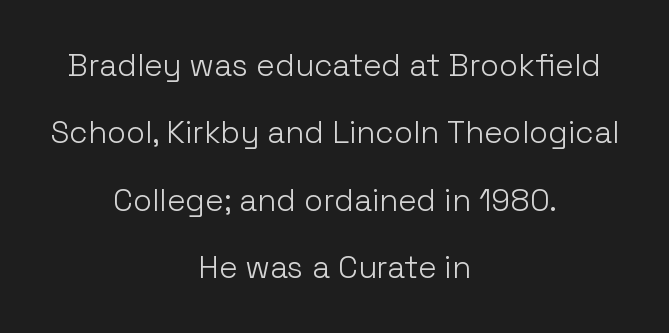
{"serif": "no", "italic": "no", "bold": "no", "weight": "light", "width": "normal", "stroke_contrast": "low", "x_height": "medium", "monospaced": "no", "underline": "no", "align": "center", "line_spacing": "loose", "line_spacing_ratio": 2.17, "letter_spacing": "normal", "letter_spacing_em": 0.0, "glyph_px": 31}
